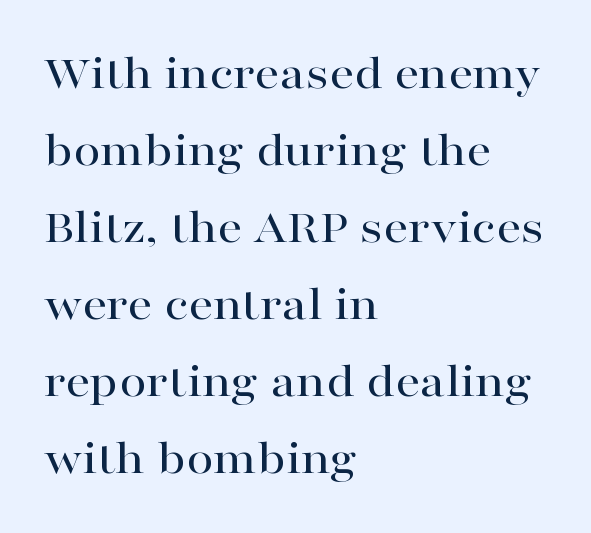
Q: Is the text italic (slanted)? A: No, it is upright.
Q: Is the typeface a serif or a sans-serif typeface? A: Serif.
Q: Is the text underlined? A: No.
Q: How is the paragraph aligned? A: Left-aligned.
Q: Is the spacing between letters normal or unusually wide? A: Normal.
Q: Is the spacing between lines tight, normal or loose? A: Normal.
Q: Width (condensed, normal, or wide)? A: Wide.
Q: Stroke contrast? A: High.
Q: x-height? A: Medium.
Q: Monospaced? A: No.
